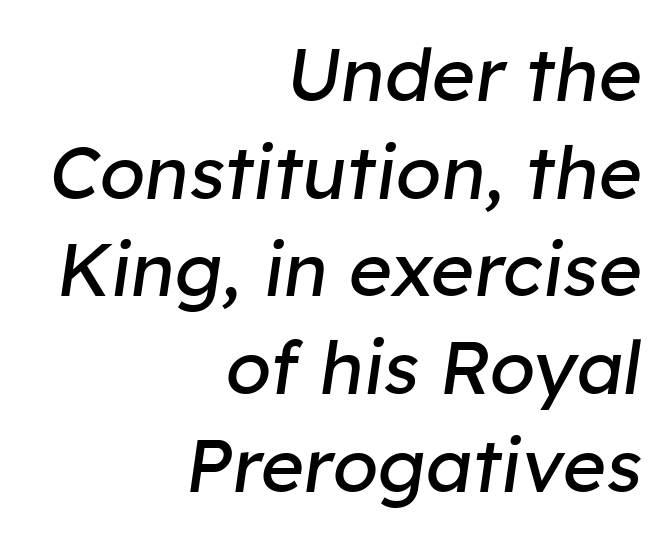
Q: Is the text bold? A: No.
Q: Is the text italic (slanted)? A: Yes, it leans right by about 8 degrees.
Q: Is the text underlined? A: No.
Q: How is the paragraph aligned? A: Right-aligned.
Q: Is the spacing between letters normal or unusually wide? A: Normal.
Q: Is the spacing between lines tight, normal or loose? A: Normal.
Q: Width (condensed, normal, or wide)? A: Normal.
Q: Stroke contrast? A: Low.
Q: x-height? A: Medium.
Q: Monospaced? A: No.
